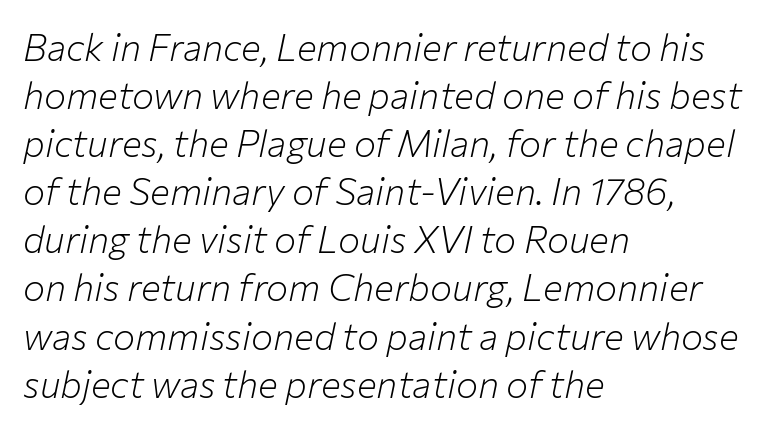
Q: Is the text bold? A: No.
Q: Is the text italic (slanted)? A: Yes, it leans right by about 12 degrees.
Q: Is the text underlined? A: No.
Q: How is the paragraph aligned? A: Left-aligned.
Q: Is the spacing between letters normal or unusually wide? A: Normal.
Q: Is the spacing between lines tight, normal or loose? A: Normal.
Q: Width (condensed, normal, or wide)? A: Normal.
Q: Stroke contrast? A: Low.
Q: x-height? A: Medium.
Q: Monospaced? A: No.
